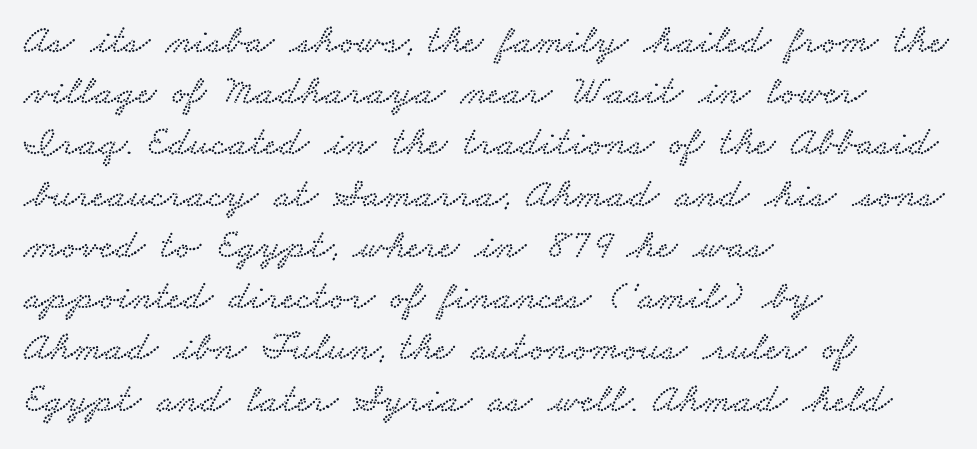
The type family on display is of the serif kind. There is no visible air inserted between adjacent glyphs. Students, observe: this is what conventionally led text looks like. The rendering uses natural spacing where letterforms have individual widths. The gap between lines stays unmarked.
